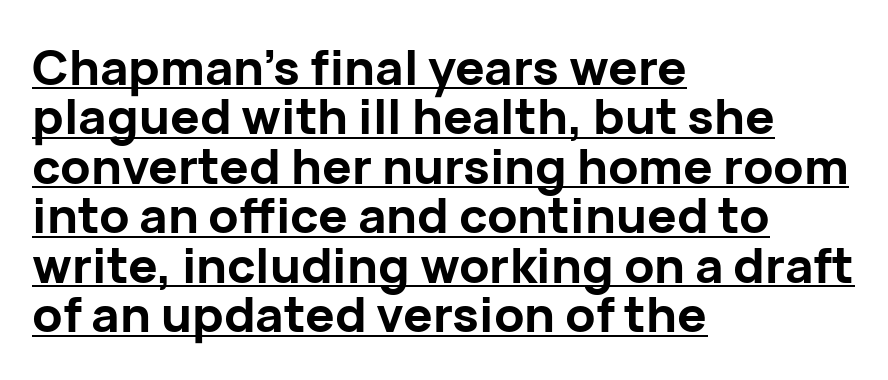
Each new line begins almost immediately beneath the previous one. Strokes here are thick enough to call this a true bold. The letters stand upright; this is a roman face. Is the letter spacing exaggerated? No — it looks like the ordinary default. This sample has the flowing, uneven cadence of proportional lettering.
